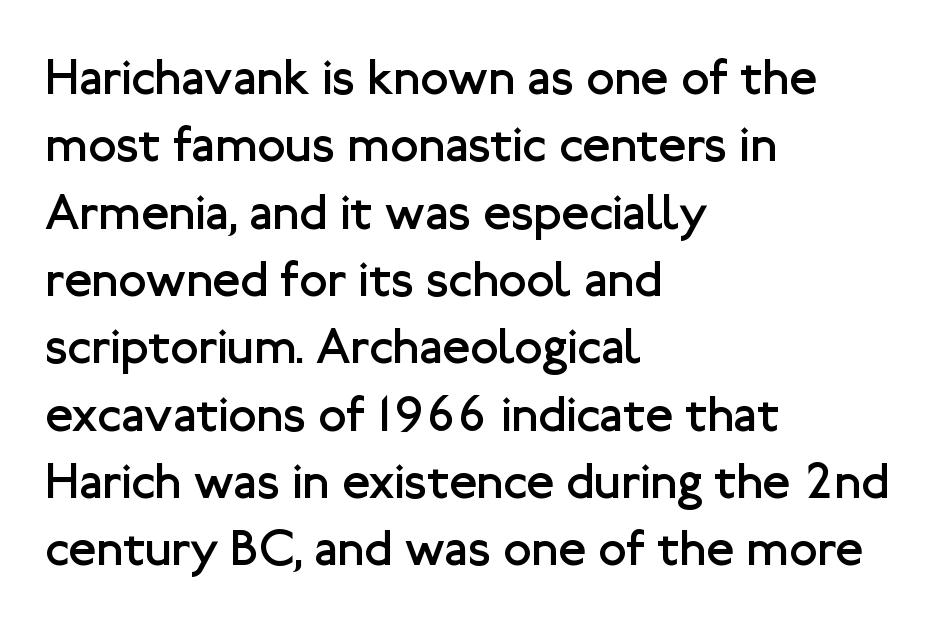
The image shows 51 px regular-weight sans-serif type, upright; set left-aligned, normal line spacing (1.32x), normal letter spacing, not underlined; low stroke contrast and a medium x-height.
